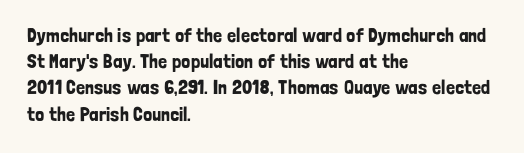
Q: Is the text italic (slanted)? A: No, it is upright.
Q: Is the text underlined? A: No.
Q: How is the paragraph aligned? A: Left-aligned.
Q: Is the spacing between letters normal or unusually wide? A: Normal.
Q: Is the spacing between lines tight, normal or loose? A: Normal.
